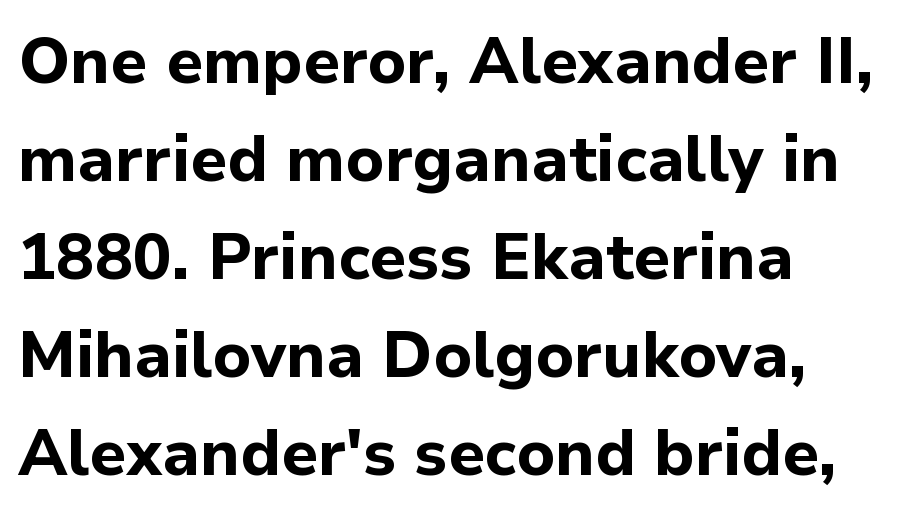
Q: Is the text bold? A: Yes.
Q: Is the text italic (slanted)? A: No, it is upright.
Q: Is the typeface a serif or a sans-serif typeface? A: Sans-serif.
Q: Is the text underlined? A: No.
Q: How is the paragraph aligned? A: Left-aligned.
Q: Is the spacing between letters normal or unusually wide? A: Normal.
Q: Is the spacing between lines tight, normal or loose? A: Normal.
Q: Width (condensed, normal, or wide)? A: Normal.
Q: Stroke contrast? A: Low.
Q: x-height? A: Medium.
Q: Monospaced? A: No.
